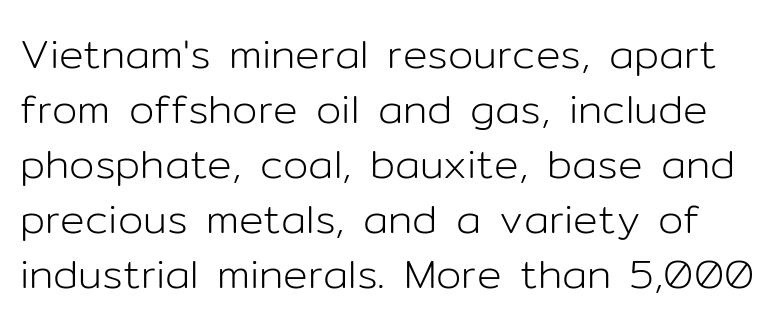
The image shows 41 px light sans-serif type, upright; set normal line spacing (1.34x), normal letter spacing, not underlined; low stroke contrast and a medium x-height.
